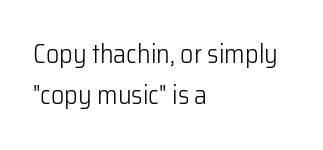
Q: Is the text bold? A: No.
Q: Is the text italic (slanted)? A: No, it is upright.
Q: Is the text underlined? A: No.
Q: How is the paragraph aligned? A: Left-aligned.
Q: Is the spacing between letters normal or unusually wide? A: Normal.
Q: Is the spacing between lines tight, normal or loose? A: Normal.
